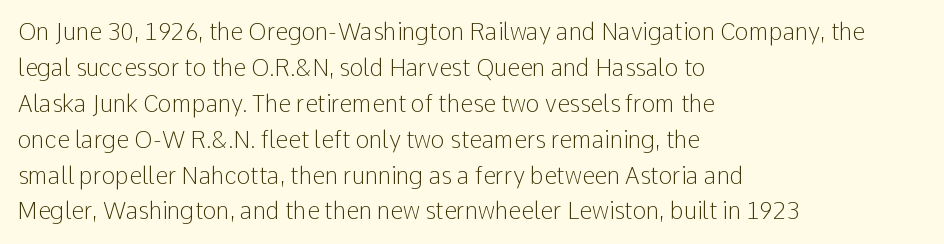
The image shows 23 px text type, upright; set left-aligned, normal line spacing (1.56x), normal letter spacing, not underlined.
